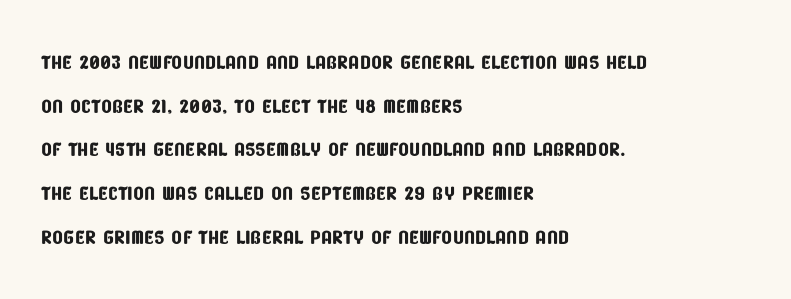
Q: Is the typeface a serif or a sans-serif typeface? A: Sans-serif.
Q: Is the text underlined? A: No.
Q: How is the paragraph aligned? A: Left-aligned.
Q: Is the spacing between letters normal or unusually wide? A: Normal.
Q: Is the spacing between lines tight, normal or loose? A: Normal.
Q: Width (condensed, normal, or wide)? A: Condensed.
Q: Stroke contrast? A: Low.
Q: x-height? A: Large.
Q: Monospaced? A: No.
